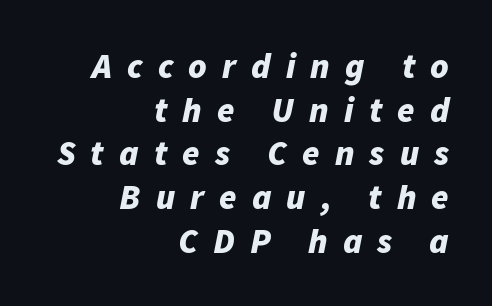
{"italic": "yes", "lean": "right", "slant_degrees": 11, "bold": "yes", "weight": "bold", "width": "normal", "stroke_contrast": "low", "x_height": "medium", "monospaced": "no", "underline": "no", "align": "right", "line_spacing": "normal", "line_spacing_ratio": 1.25, "letter_spacing": "wide", "letter_spacing_em": 0.43, "glyph_px": 35}
